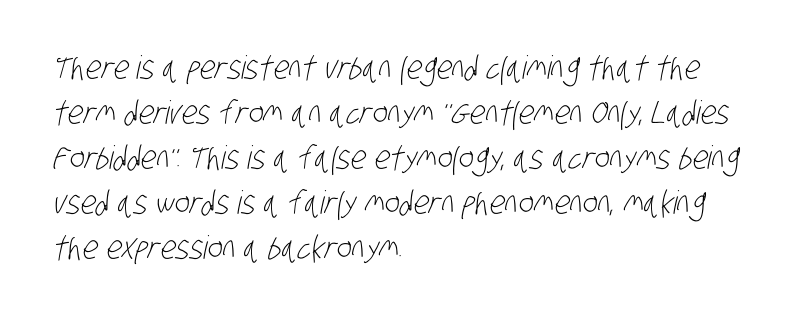
Q: Is the text bold? A: No.
Q: Is the typeface a serif or a sans-serif typeface? A: Sans-serif.
Q: Is the text underlined? A: No.
Q: How is the paragraph aligned? A: Left-aligned.
Q: Is the spacing between letters normal or unusually wide? A: Normal.
Q: Is the spacing between lines tight, normal or loose? A: Normal.
Q: Width (condensed, normal, or wide)? A: Condensed.
Q: Stroke contrast? A: Low.
Q: x-height? A: Large.
Q: Monospaced? A: No.
